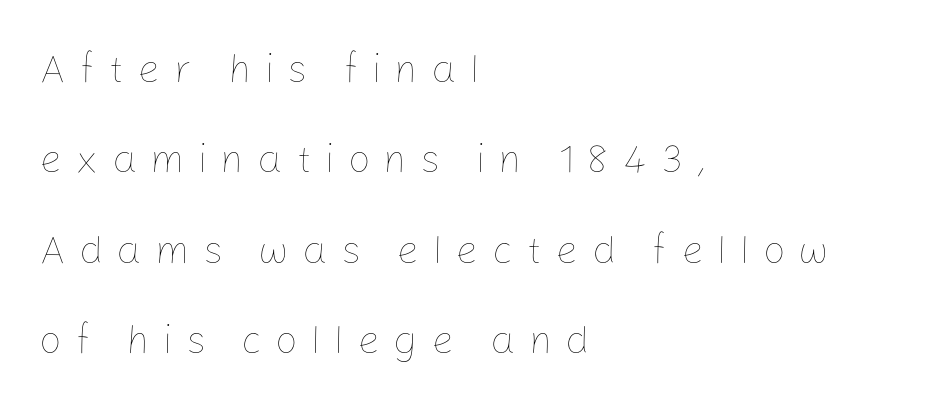
{"italic": "no", "bold": "no", "weight": "thin", "width": "normal", "stroke_contrast": "low", "x_height": "medium", "monospaced": "no", "underline": "no", "align": "left", "line_spacing": "loose", "line_spacing_ratio": 2.26, "letter_spacing": "wide", "letter_spacing_em": 0.33, "glyph_px": 40}
